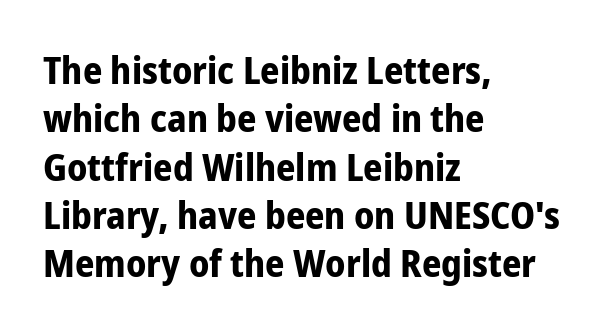
Q: Is the text bold? A: Yes.
Q: Is the text italic (slanted)? A: No, it is upright.
Q: Is the typeface a serif or a sans-serif typeface? A: Sans-serif.
Q: Is the text underlined? A: No.
Q: How is the paragraph aligned? A: Left-aligned.
Q: Is the spacing between letters normal or unusually wide? A: Normal.
Q: Is the spacing between lines tight, normal or loose? A: Normal.
Q: Width (condensed, normal, or wide)? A: Condensed.
Q: Stroke contrast? A: Low.
Q: x-height? A: Medium.
Q: Monospaced? A: No.
